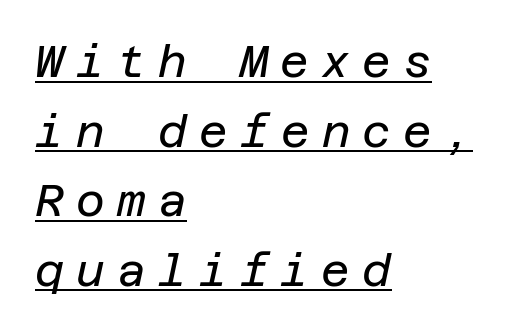
The rendering uses a moderate line-height, typical for paragraphs. Underline: present. Tracking here is generous; glyphs stand well apart from one another. Quick note: italic.
